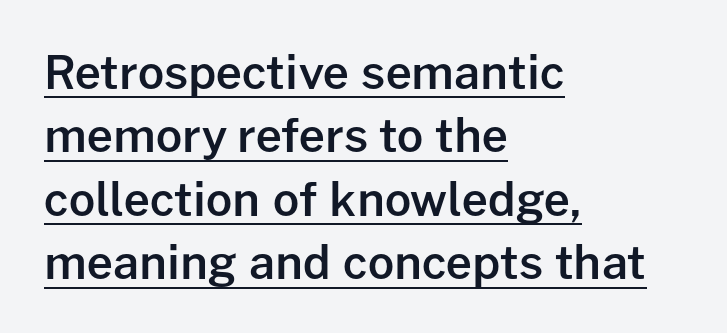
This sample uses a sans-serif face. Do the characters align in a grid? No, the font is proportional. Does the copy run flush right? No — it runs flush left. The gaps between neighbouring characters are ordinary and unremarkable. Is the type bold? Partly — it's a semibold, heavier than regular but not fully bold. Line spacing here is normal.
